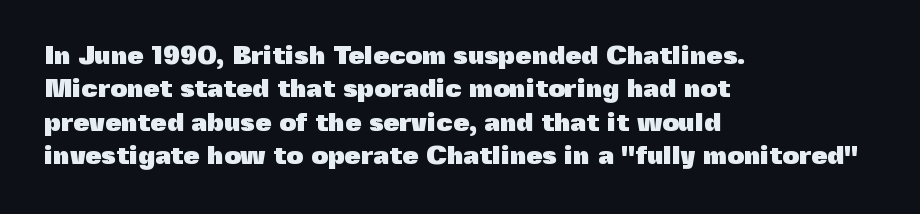
The image shows 26 px bold type, upright; set left-aligned, normal line spacing (1.28x), normal letter spacing, not underlined.
